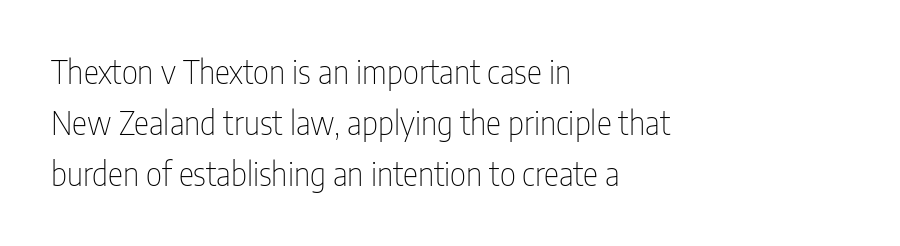
Q: Is the text bold? A: No.
Q: Is the text italic (slanted)? A: No, it is upright.
Q: Is the typeface a serif or a sans-serif typeface? A: Sans-serif.
Q: Is the text underlined? A: No.
Q: How is the paragraph aligned? A: Left-aligned.
Q: Is the spacing between letters normal or unusually wide? A: Normal.
Q: Is the spacing between lines tight, normal or loose? A: Normal.
Q: Width (condensed, normal, or wide)? A: Condensed.
Q: Stroke contrast? A: Low.
Q: x-height? A: Medium.
Q: Monospaced? A: No.
